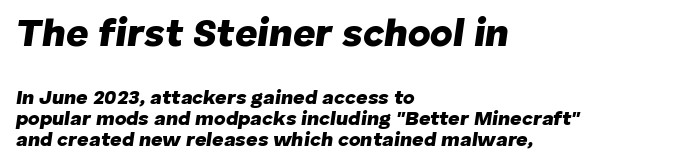
The image shows 39 px heavy type, italic (leaning right); set left-aligned, tight line spacing (1.05x), normal letter spacing, not underlined; the first (top) block is 1.95x larger; low stroke contrast and a medium x-height.
